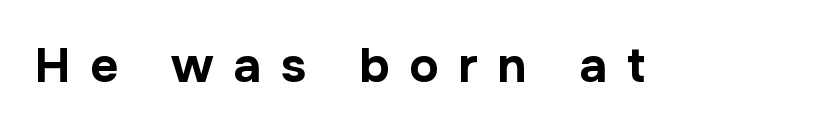
Q: Is the text bold? A: Yes.
Q: Is the text italic (slanted)? A: No, it is upright.
Q: Is the typeface a serif or a sans-serif typeface? A: Sans-serif.
Q: Is the text underlined? A: No.
Q: Is the spacing between letters normal or unusually wide? A: Unusually wide.
Q: Width (condensed, normal, or wide)? A: Normal.
Q: Stroke contrast? A: Low.
Q: x-height? A: Medium.
Q: Monospaced? A: No.
